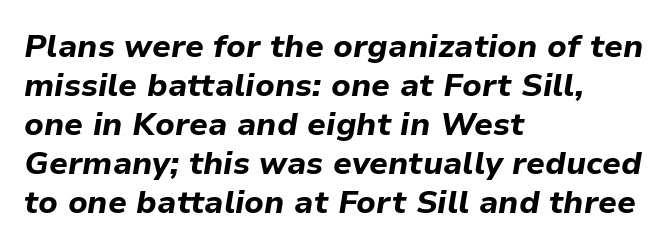
The image shows 32 px bold type, italic (leaning right); set left-aligned, line spacing 1.22x, normal letter spacing, not underlined; low stroke contrast and a medium x-height.
